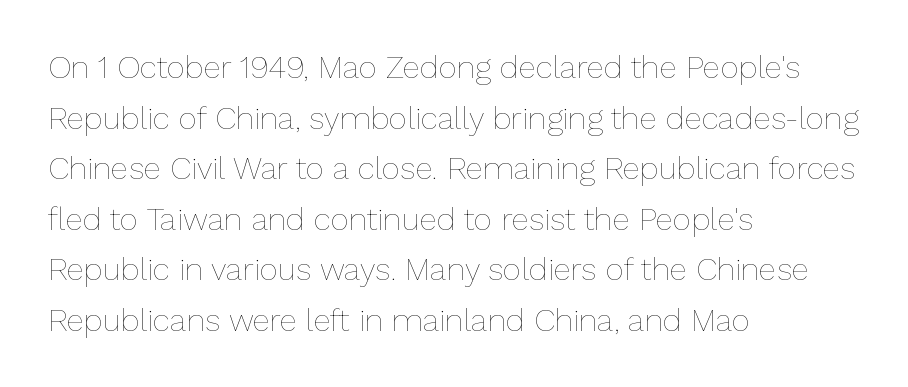
Q: Is the text bold? A: No.
Q: Is the text italic (slanted)? A: No, it is upright.
Q: Is the text underlined? A: No.
Q: How is the paragraph aligned? A: Left-aligned.
Q: Is the spacing between letters normal or unusually wide? A: Normal.
Q: Is the spacing between lines tight, normal or loose? A: Normal.
Q: Width (condensed, normal, or wide)? A: Normal.
Q: Stroke contrast? A: Low.
Q: x-height? A: Medium.
Q: Monospaced? A: No.
